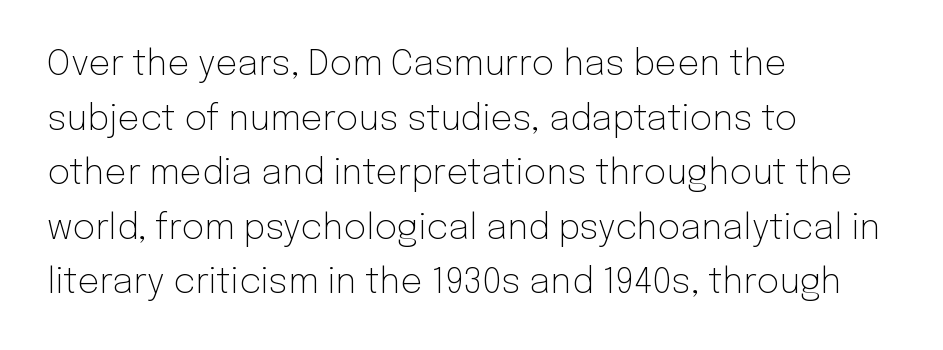
Style check: upright. Grotesque or geometric, the face here clearly has no serifs. Reading down the block, your eye returns to a fixed left position each line. The space between consecutive lines is moderate. Tracking value appears to be zero — textbook default spacing. Check the space under the baseline: it is left empty.
